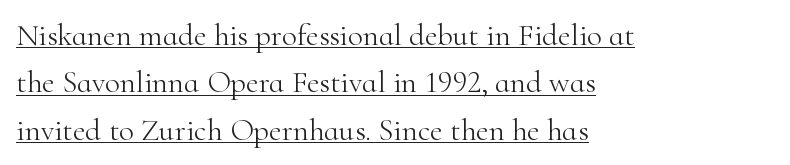
Italic: no, the glyphs are upright roman. Compared with typical paragraphs, the rows here are spaced about the same. Compared with undecorated copy, this sample adds a rule below the words. Is the stroke heavy? The answer is a plain regular-or-lighter.
